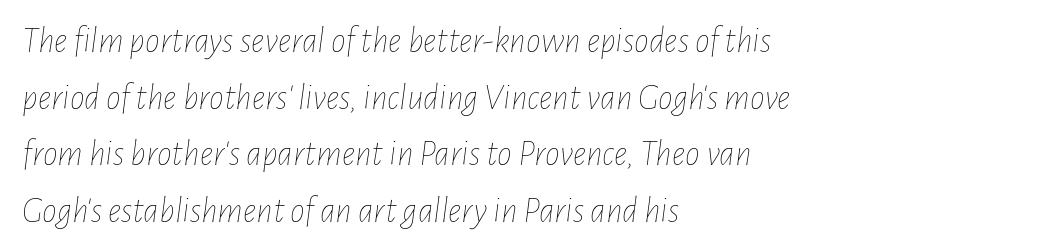
Unbolded letterforms with no extra heft. Reading down the column, the eye jumps a familiar distance to each next line. Left-aligned paragraph, ragged on the right. Type without underlining. Proportional: the letters do not fall into vertical columns. Characters follow at the spacing the type designer built in.
